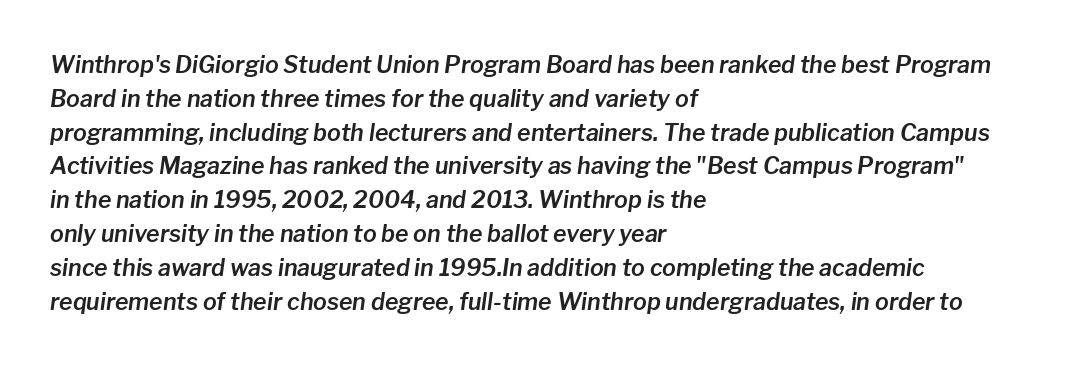
{"italic": "yes", "lean": "right", "slant_degrees": 8, "underline": "no", "align": "left", "line_spacing": "normal", "line_spacing_ratio": 1.47, "letter_spacing": "normal", "letter_spacing_em": 0.0, "glyph_px": 23}
